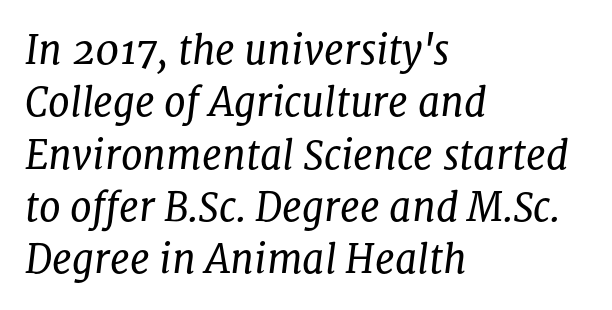
{"serif": "yes", "italic": "yes", "lean": "right", "slant_degrees": 8, "bold": "no", "weight": "regular", "width": "normal", "stroke_contrast": "low", "x_height": "medium", "monospaced": "no", "underline": "no", "align": "left", "line_spacing": "normal", "line_spacing_ratio": 1.34, "letter_spacing": "normal", "letter_spacing_em": 0.0, "glyph_px": 39}
